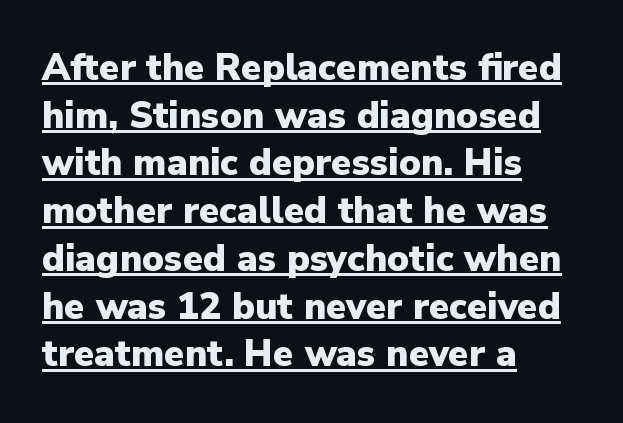
Q: Is the text bold? A: Yes.
Q: Is the text italic (slanted)? A: No, it is upright.
Q: Is the typeface a serif or a sans-serif typeface? A: Sans-serif.
Q: Is the text underlined? A: Yes.
Q: How is the paragraph aligned? A: Left-aligned.
Q: Is the spacing between letters normal or unusually wide? A: Normal.
Q: Is the spacing between lines tight, normal or loose? A: Normal.
Q: Width (condensed, normal, or wide)? A: Normal.
Q: Stroke contrast? A: Low.
Q: x-height? A: Medium.
Q: Monospaced? A: No.
